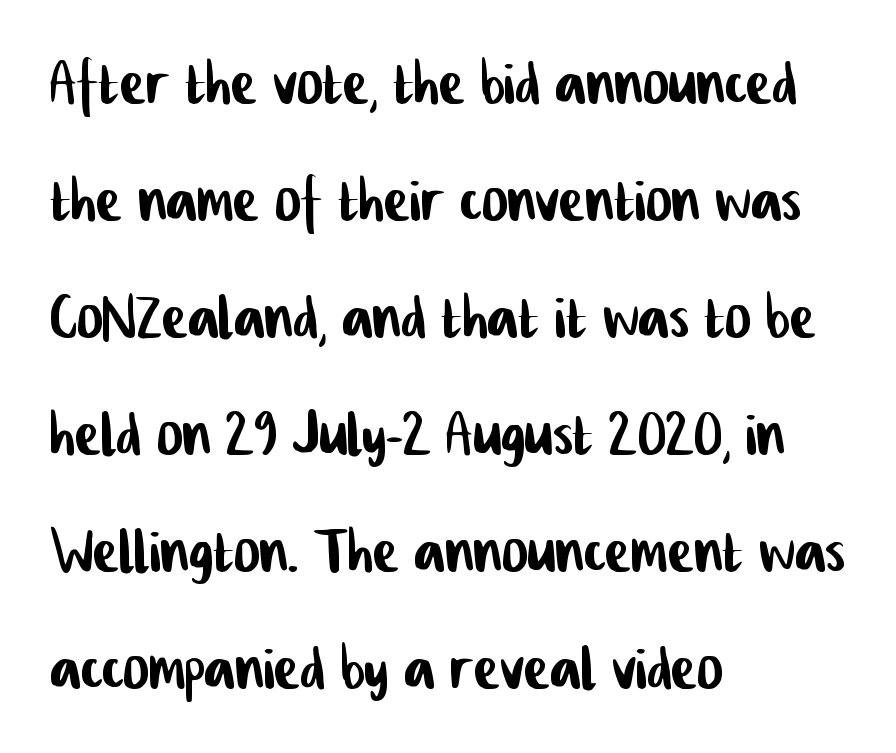
Q: Is the typeface a serif or a sans-serif typeface? A: Sans-serif.
Q: Is the text underlined? A: No.
Q: How is the paragraph aligned? A: Left-aligned.
Q: Is the spacing between letters normal or unusually wide? A: Normal.
Q: Is the spacing between lines tight, normal or loose? A: Normal.
Q: Width (condensed, normal, or wide)? A: Condensed.
Q: Stroke contrast? A: Low.
Q: x-height? A: Medium.
Q: Monospaced? A: No.
